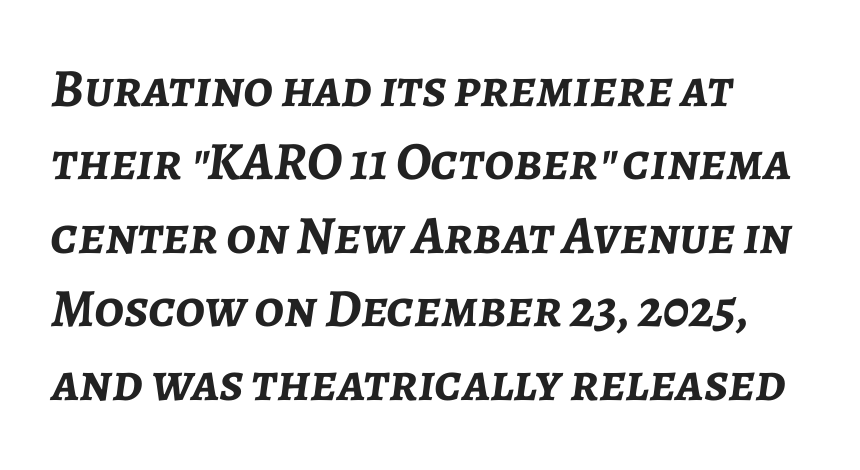
{"italic": "yes", "lean": "right", "slant_degrees": 7, "bold": "yes", "weight": "semibold", "width": "normal", "stroke_contrast": "low", "x_height": "medium", "monospaced": "no", "underline": "no", "align": "left", "line_spacing": "normal", "line_spacing_ratio": 1.36, "letter_spacing": "normal", "letter_spacing_em": 0.0, "glyph_px": 54}
